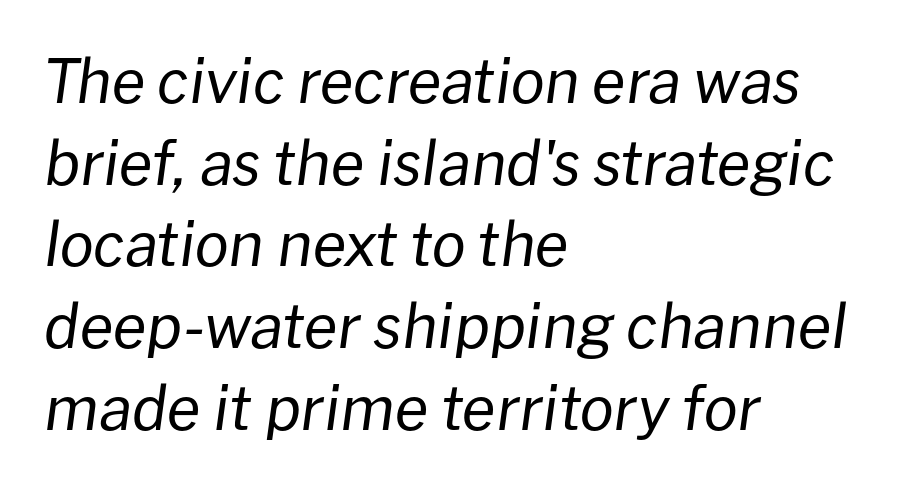
The image shows 61 px regular-weight type, italic (leaning right); set left-aligned, normal line spacing (1.34x), normal letter spacing, not underlined; low stroke contrast and a medium x-height.
